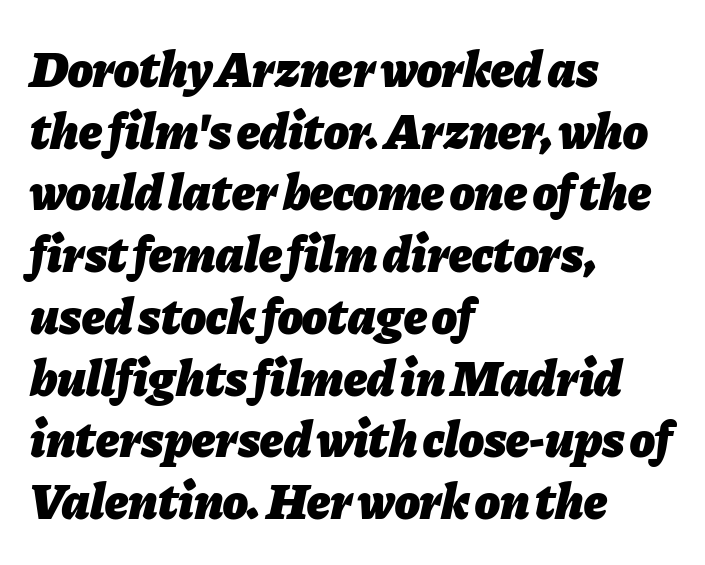
The image shows 51 px heavy type, italic (leaning right); set left-aligned, line spacing 1.21x, normal letter spacing, not underlined; low stroke contrast and a medium x-height.
